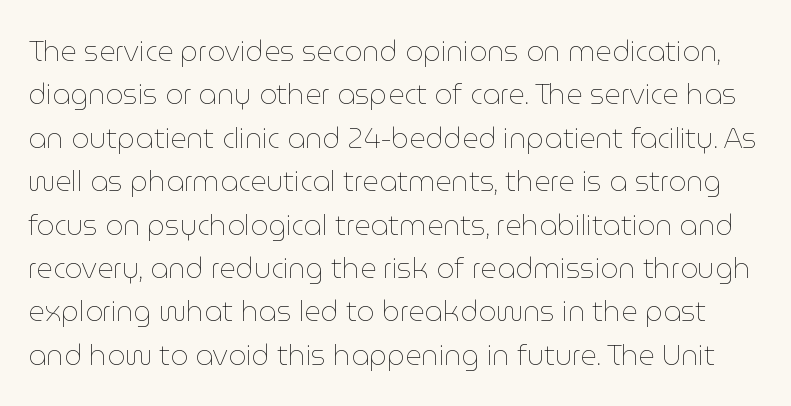
Q: Is the text bold? A: No.
Q: Is the text italic (slanted)? A: No, it is upright.
Q: Is the text underlined? A: No.
Q: Is the spacing between letters normal or unusually wide? A: Normal.
Q: Is the spacing between lines tight, normal or loose? A: Normal.
Q: Width (condensed, normal, or wide)? A: Normal.
Q: Stroke contrast? A: Low.
Q: x-height? A: Medium.
Q: Monospaced? A: No.
